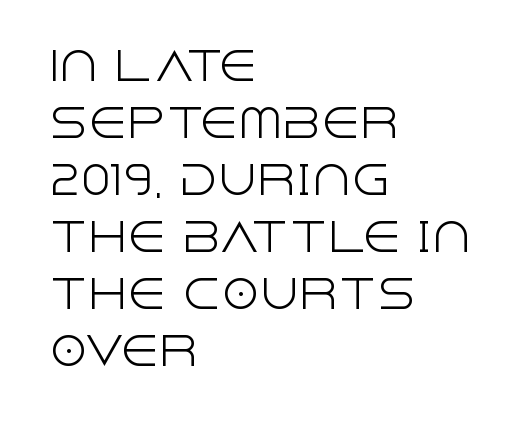
The image shows 39 px light sans-serif type, upright; set left-aligned, normal line spacing (1.46x), normal letter spacing, not underlined; a large x-height.
